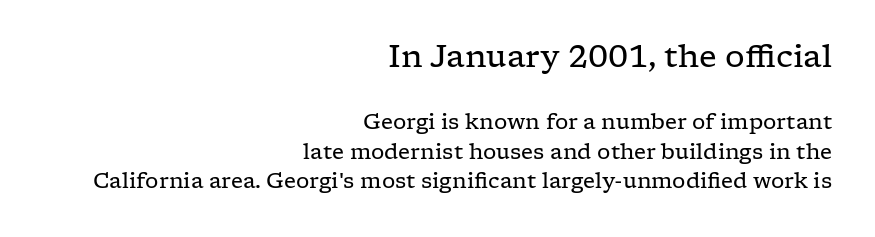
Q: Is the text bold? A: No.
Q: Is the text italic (slanted)? A: No, it is upright.
Q: Is the typeface a serif or a sans-serif typeface? A: Serif.
Q: Is the text underlined? A: No.
Q: How is the paragraph aligned? A: Right-aligned.
Q: Is the spacing between letters normal or unusually wide? A: Normal.
Q: Is the spacing between lines tight, normal or loose? A: Normal.
Q: Which block of text is set in a larger size, the first (top) or the second (bottom)? A: The first (top) one.
Q: Width (condensed, normal, or wide)? A: Wide.
Q: Stroke contrast? A: Low.
Q: x-height? A: Medium.
Q: Monospaced? A: No.
